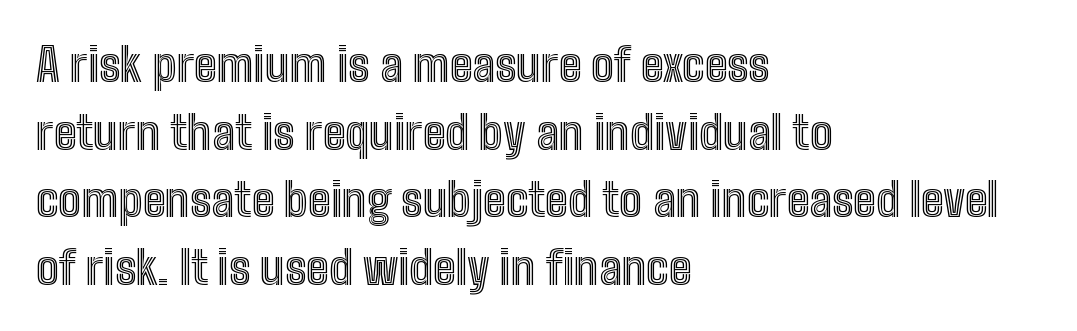
{"italic": "no", "width": "condensed", "x_height": "medium", "monospaced": "no", "underline": "no", "align": "left", "line_spacing": "normal", "line_spacing_ratio": 1.47, "letter_spacing": "normal", "letter_spacing_em": 0.0, "glyph_px": 46}
